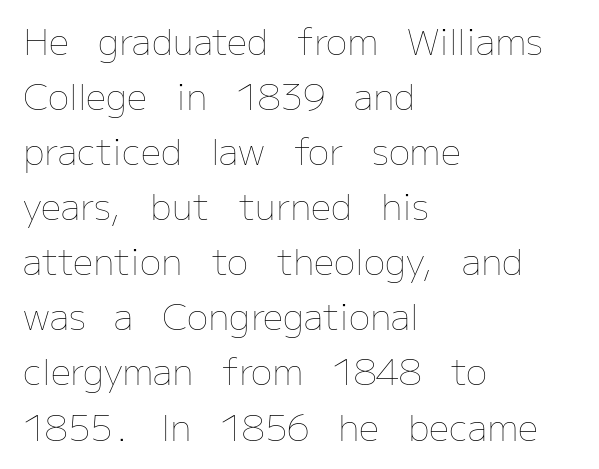
Q: Is the text bold? A: No.
Q: Is the text italic (slanted)? A: No, it is upright.
Q: Is the text underlined? A: No.
Q: How is the paragraph aligned? A: Left-aligned.
Q: Is the spacing between letters normal or unusually wide? A: Normal.
Q: Is the spacing between lines tight, normal or loose? A: Normal.
Q: Width (condensed, normal, or wide)? A: Normal.
Q: Stroke contrast? A: Low.
Q: x-height? A: Medium.
Q: Monospaced? A: No.
